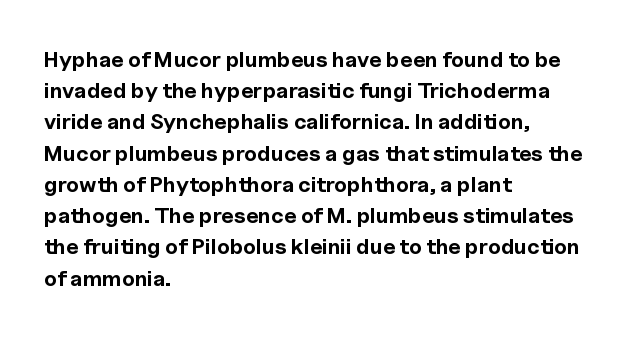
Q: Is the text bold? A: Yes.
Q: Is the text italic (slanted)? A: No, it is upright.
Q: Is the text underlined? A: No.
Q: How is the paragraph aligned? A: Left-aligned.
Q: Is the spacing between letters normal or unusually wide? A: Normal.
Q: Is the spacing between lines tight, normal or loose? A: Normal.
